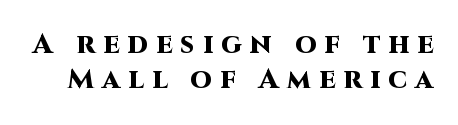
{"serif": "no", "italic": "no", "bold": "yes", "weight": "heavy", "width": "normal", "stroke_contrast": "high", "x_height": "large", "monospaced": "no", "underline": "no", "line_spacing": "normal", "line_spacing_ratio": 1.26, "letter_spacing": "wide", "letter_spacing_em": 0.29, "glyph_px": 28}
